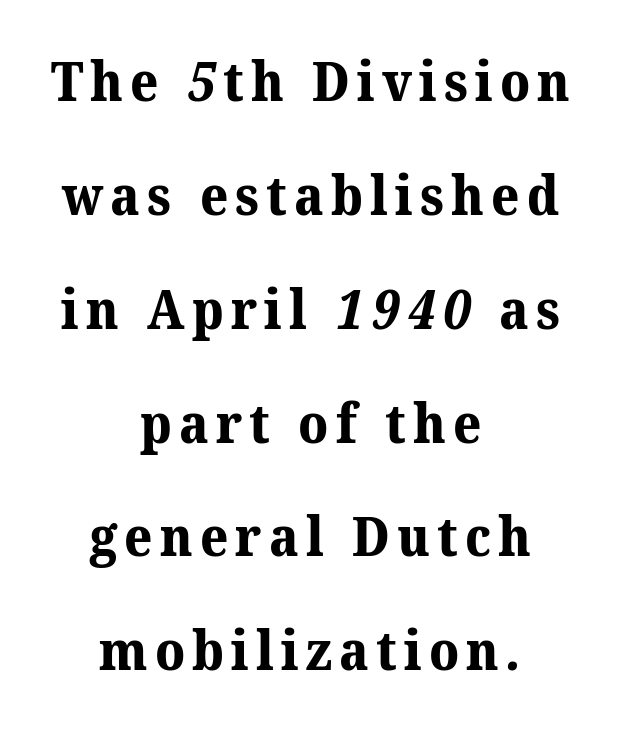
The image shows 55 px bold serif type; set centered, loose line spacing (2.07x), not underlined; medium stroke contrast and a medium x-height.
